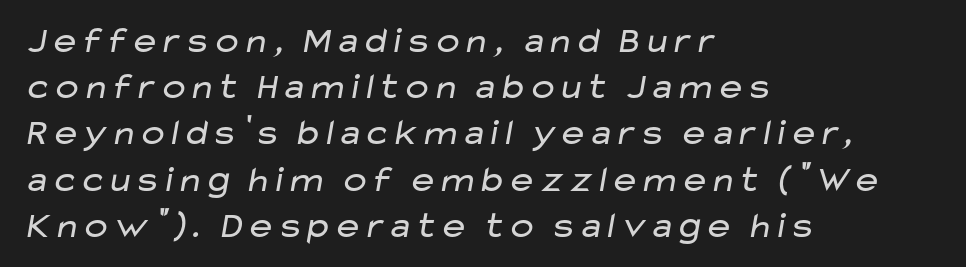
The image shows 37 px regular-weight, wide sans-serif type; set left-aligned, normal line spacing (1.25x), normal letter spacing, not underlined; low stroke contrast and a medium x-height.
